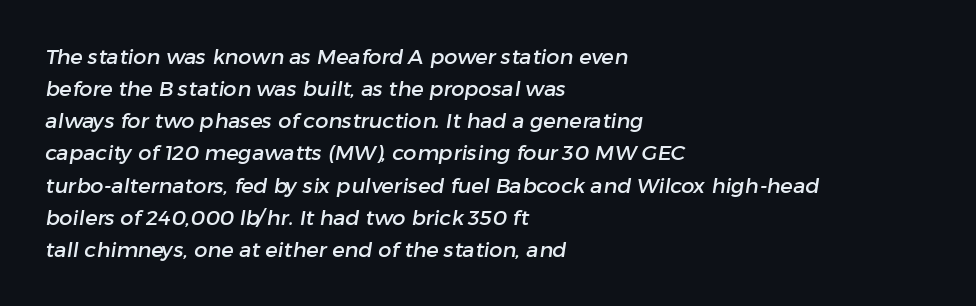
This block has exactly the height ordinary leading produces. Line beginnings align vertically; line endings do not. Descenders are the only things crossing below the line. Nothing unusual about the tracking: characters are spaced as the font intends.
